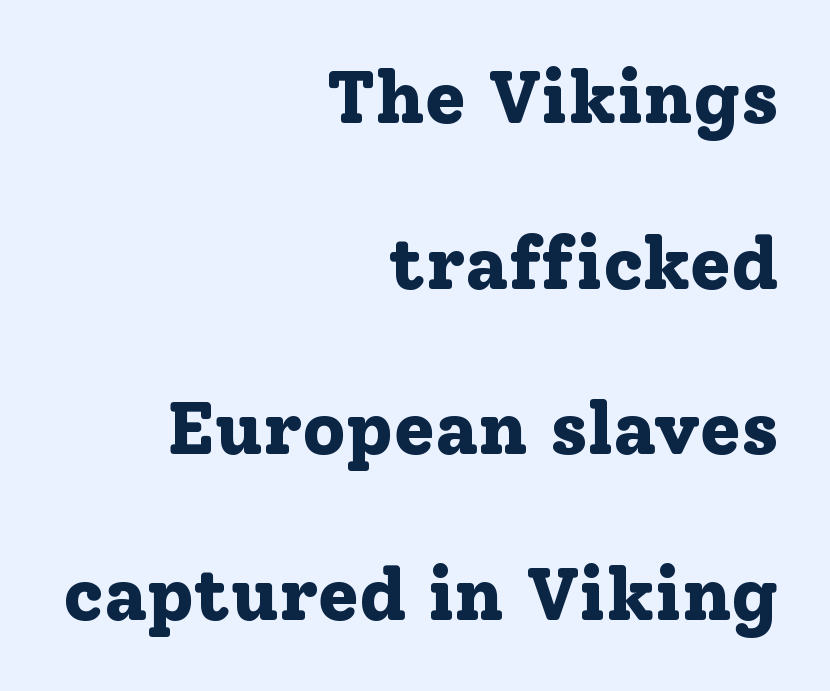
The image shows 75 px bold serif type, upright; set right-aligned, loose line spacing (2.21x), normal letter spacing, not underlined; low stroke contrast and a medium x-height.
